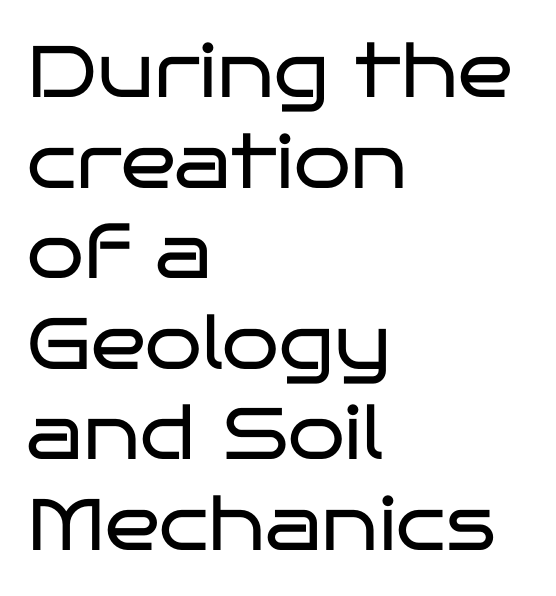
{"serif": "no", "italic": "no", "bold": "no", "weight": "regular", "width": "wide", "stroke_contrast": "low", "x_height": "large", "monospaced": "no", "underline": "no", "align": "left", "line_spacing_ratio": 1.24, "letter_spacing": "normal", "letter_spacing_em": 0.0, "glyph_px": 73}
